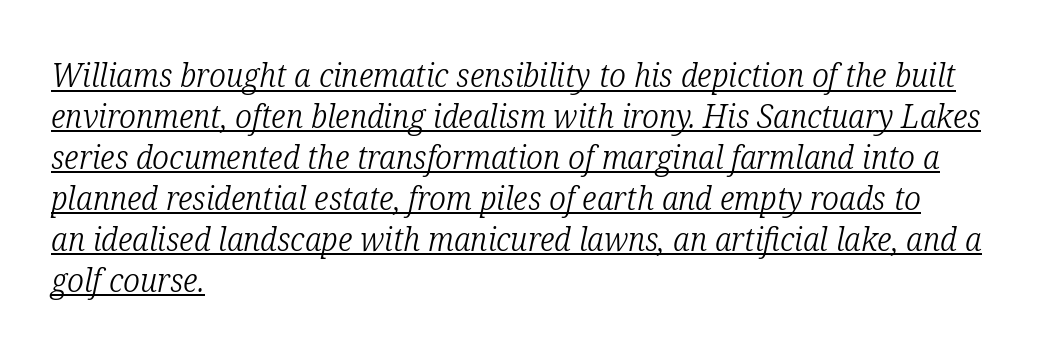
The image shows 33 px light, condensed serif type, italic (leaning right); set left-aligned, line spacing 1.24x, normal letter spacing, underlined; low stroke contrast and a medium x-height.
